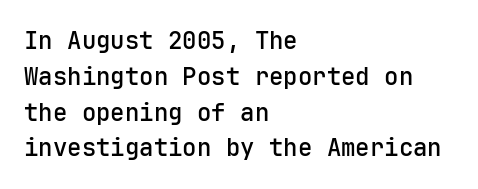
{"italic": "no", "bold": "semi", "underline": "no", "align": "left", "line_spacing": "normal", "line_spacing_ratio": 1.49, "letter_spacing": "normal", "letter_spacing_em": 0.0, "glyph_px": 24}
